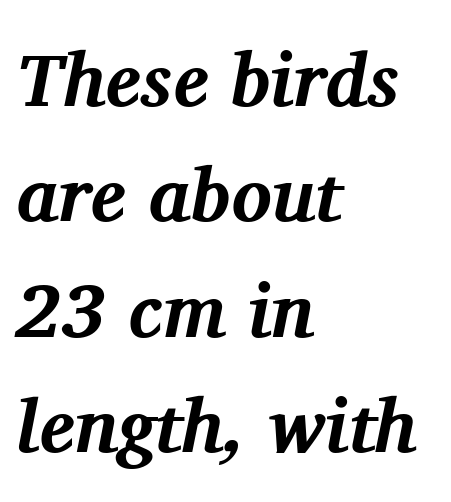
Q: Is the text bold? A: Yes.
Q: Is the text italic (slanted)? A: Yes, it leans right by about 11 degrees.
Q: Is the typeface a serif or a sans-serif typeface? A: Serif.
Q: Is the text underlined? A: No.
Q: How is the paragraph aligned? A: Left-aligned.
Q: Is the spacing between letters normal or unusually wide? A: Normal.
Q: Is the spacing between lines tight, normal or loose? A: Normal.
Q: Width (condensed, normal, or wide)? A: Normal.
Q: Stroke contrast? A: Medium.
Q: x-height? A: Medium.
Q: Monospaced? A: No.
